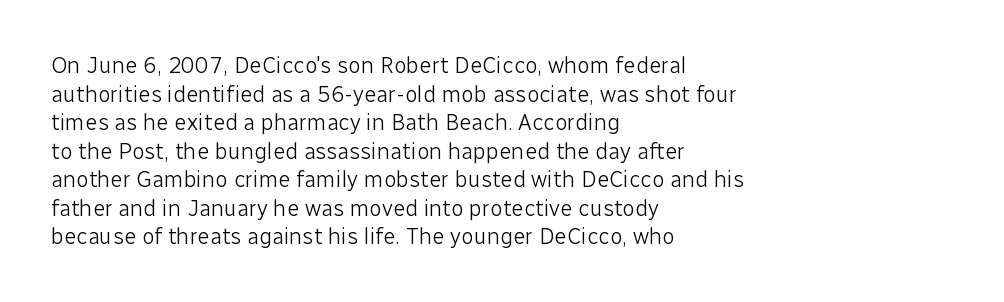
Beneath every word, the page is bare. On a weight scale, this lands at 450 or below. Look at the tracking — it's just the regular setting, nothing added. The typesetter chose a ragged-right arrangement here. Upright lettering throughout.
